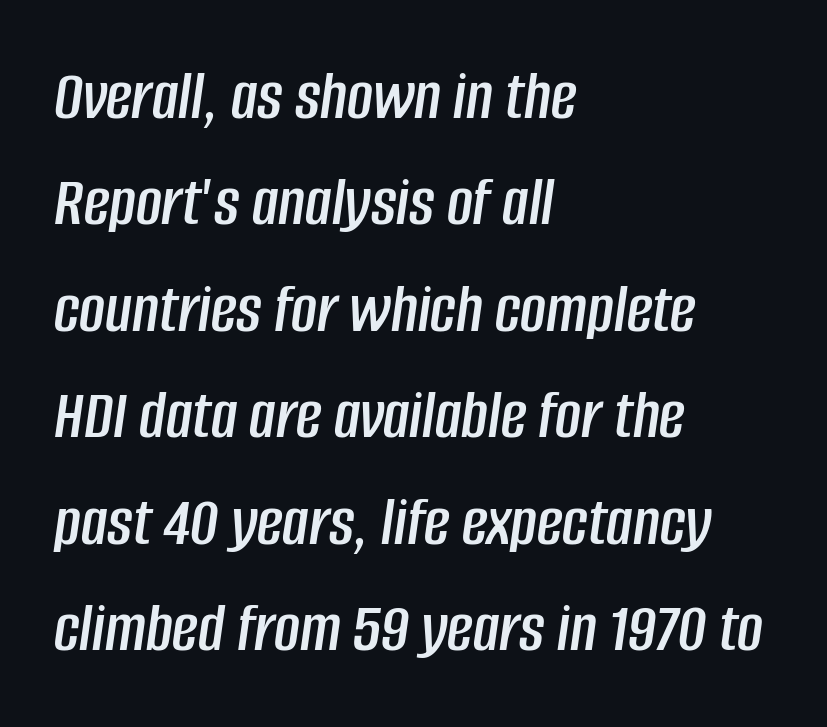
{"italic": "yes", "lean": "right", "slant_degrees": 8, "width": "condensed", "stroke_contrast": "low", "x_height": "large", "monospaced": "no", "underline": "no", "align": "left", "line_spacing": "normal", "line_spacing_ratio": 1.5, "letter_spacing": "normal", "letter_spacing_em": 0.0, "glyph_px": 71}
